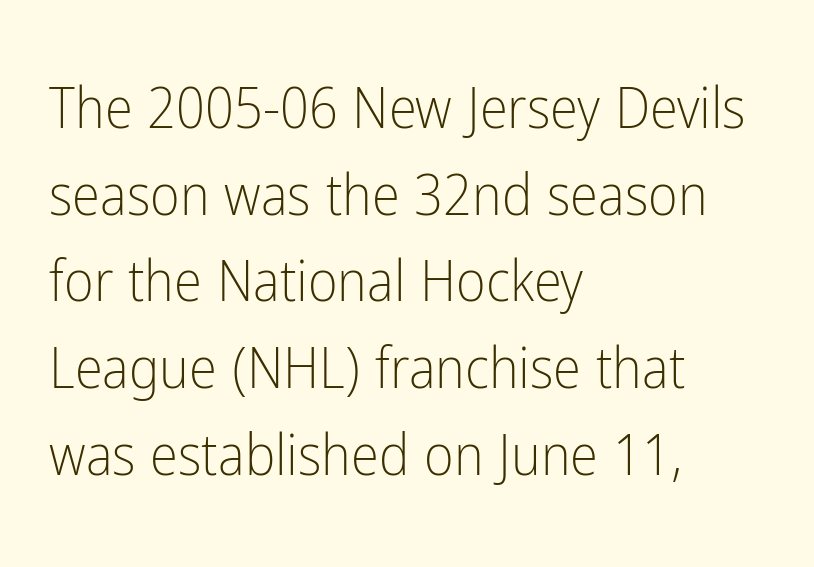
Does the leading feel generous? No, just average. Spacing verdict: proportional, widths tailored to each character. Upright lettering throughout. Nothing sits at the stroke ends, so this counts as sans-serif. Plain, unruled lines of type.
